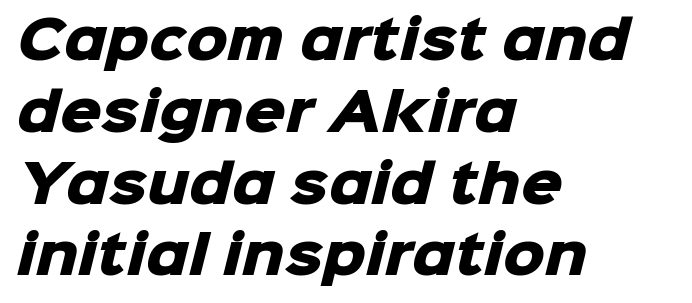
{"serif": "no", "bold": "yes", "weight": "heavy", "width": "normal", "stroke_contrast": "low", "x_height": "medium", "monospaced": "no", "underline": "no", "align": "left", "line_spacing": "normal", "line_spacing_ratio": 1.38, "letter_spacing": "normal", "letter_spacing_em": 0.0, "glyph_px": 52}
